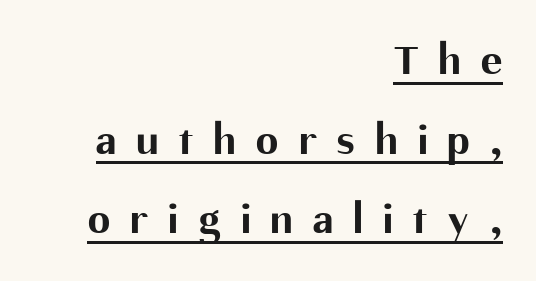
{"serif": "no", "italic": "no", "bold": "yes", "weight": "bold", "width": "normal", "stroke_contrast": "medium", "x_height": "medium", "monospaced": "no", "underline": "yes", "align": "right", "line_spacing_ratio": 1.77, "letter_spacing": "wide", "letter_spacing_em": 0.44, "glyph_px": 45}
